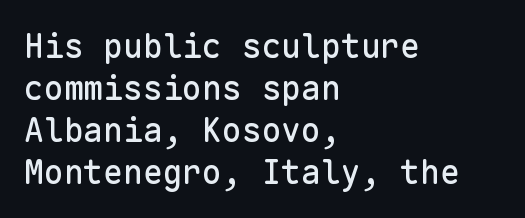
The passage shown is not underscored anywhere. Does the type have serifs? No, each stem ends abruptly. Horizontal bands of white between lines are of average thickness. Characters follow at the spacing the type designer built in. Posture: upright roman.
